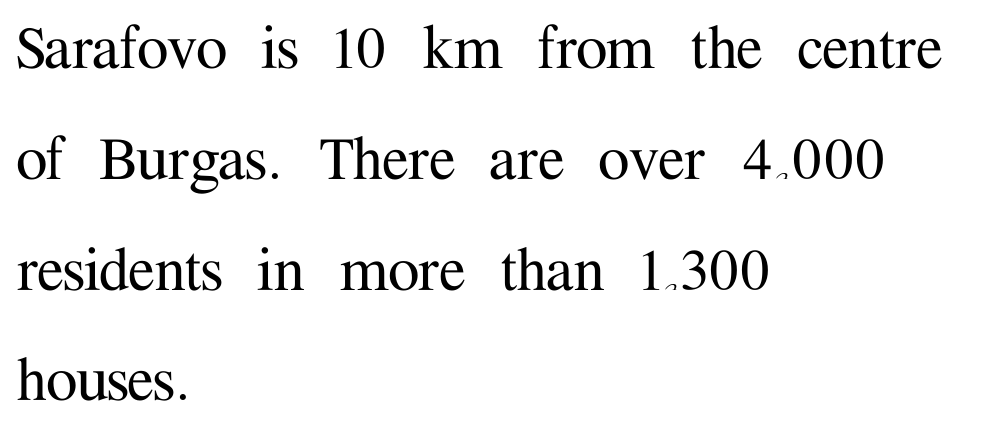
Q: Is the text italic (slanted)? A: No, it is upright.
Q: Is the typeface a serif or a sans-serif typeface? A: Serif.
Q: Is the text underlined? A: No.
Q: How is the paragraph aligned? A: Left-aligned.
Q: Is the spacing between letters normal or unusually wide? A: Normal.
Q: Is the spacing between lines tight, normal or loose? A: Normal.
Q: Width (condensed, normal, or wide)? A: Normal.
Q: Stroke contrast? A: Medium.
Q: x-height? A: Medium.
Q: Monospaced? A: No.
